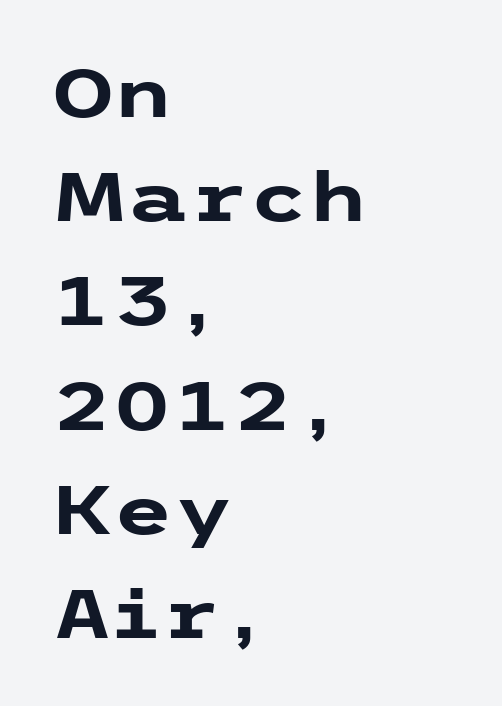
Is this a sans? Yes — the strokes have no serifs. The lettering stays uniformly vertical, giving the passage a roman look. The space directly below the letters is spotless. Tracking value appears to be zero — textbook default spacing. Horizontal bands of white between lines are of average thickness. Horizontally, the lines are justified to the leading edge only.
